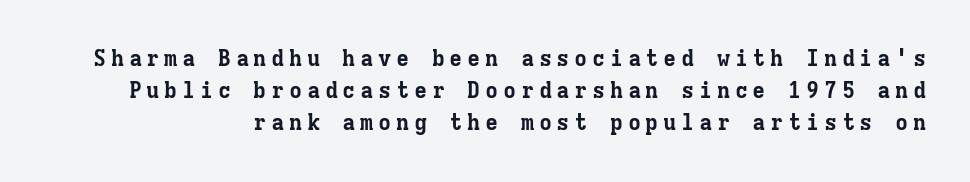
What's the leading like? Ordinary, nothing unusual. The letters are bold, with thick, heavy strokes. The type is letterspaced generously, with wide tracking. The axis of the letterforms is exactly vertical. The area under the type is left untouched.
